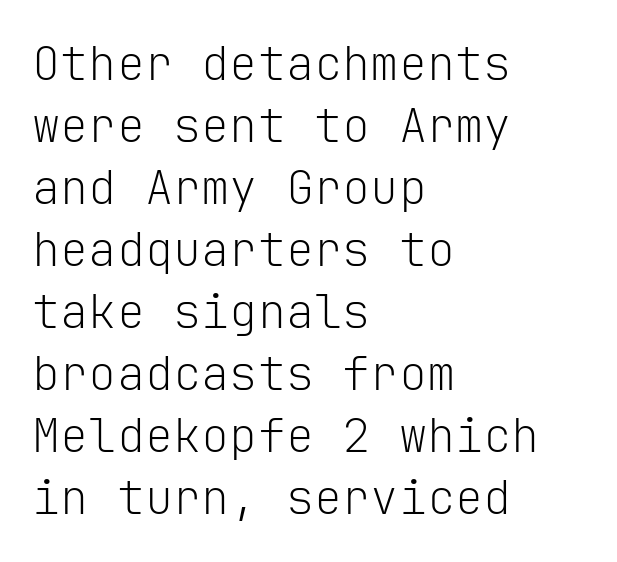
Q: Is the text bold? A: No.
Q: Is the text italic (slanted)? A: No, it is upright.
Q: Is the typeface a serif or a sans-serif typeface? A: Sans-serif.
Q: Is the text underlined? A: No.
Q: How is the paragraph aligned? A: Left-aligned.
Q: Is the spacing between letters normal or unusually wide? A: Normal.
Q: Is the spacing between lines tight, normal or loose? A: Normal.
Q: Width (condensed, normal, or wide)? A: Normal.
Q: Stroke contrast? A: Low.
Q: x-height? A: Medium.
Q: Monospaced? A: Yes.
